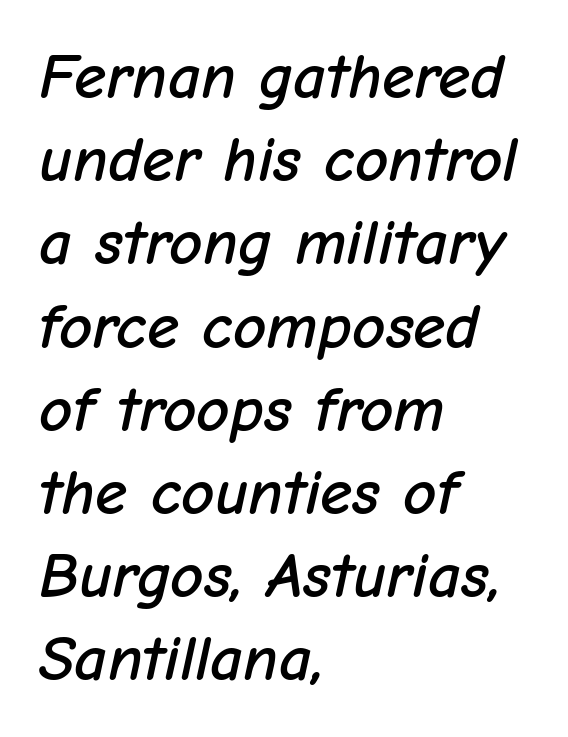
Q: Is the text italic (slanted)? A: Yes, it leans right by about 12 degrees.
Q: Is the text underlined? A: No.
Q: How is the paragraph aligned? A: Left-aligned.
Q: Is the spacing between letters normal or unusually wide? A: Normal.
Q: Is the spacing between lines tight, normal or loose? A: Normal.
Q: Width (condensed, normal, or wide)? A: Normal.
Q: Stroke contrast? A: Low.
Q: x-height? A: Medium.
Q: Monospaced? A: No.
